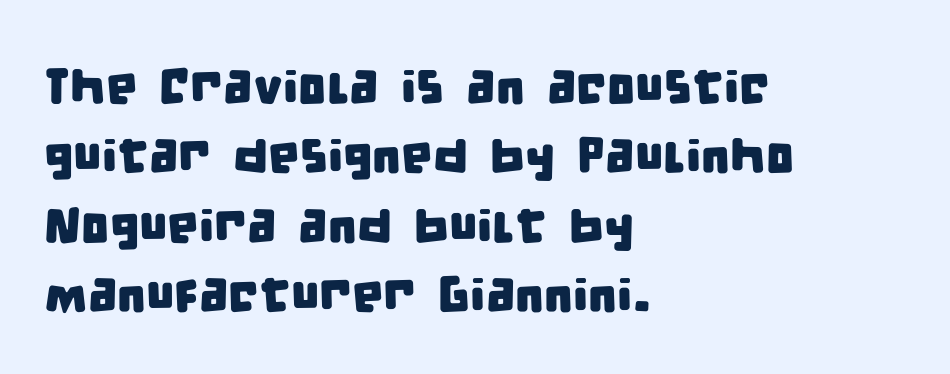
Q: Is the typeface a serif or a sans-serif typeface? A: Sans-serif.
Q: Is the text underlined? A: No.
Q: How is the paragraph aligned? A: Left-aligned.
Q: Is the spacing between letters normal or unusually wide? A: Normal.
Q: Is the spacing between lines tight, normal or loose? A: Normal.
Q: Width (condensed, normal, or wide)? A: Condensed.
Q: Stroke contrast? A: Low.
Q: x-height? A: Large.
Q: Monospaced? A: No.
